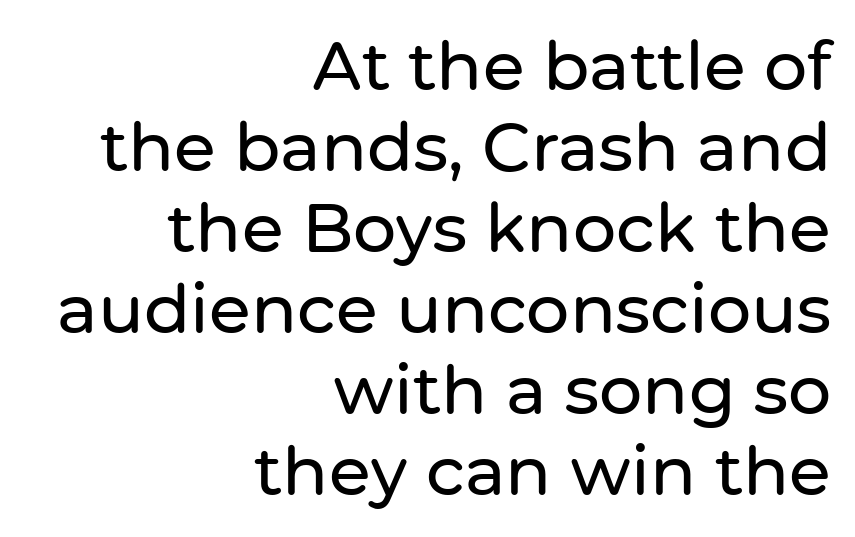
Q: Is the text italic (slanted)? A: No, it is upright.
Q: Is the typeface a serif or a sans-serif typeface? A: Sans-serif.
Q: Is the text underlined? A: No.
Q: How is the paragraph aligned? A: Right-aligned.
Q: Is the spacing between letters normal or unusually wide? A: Normal.
Q: Width (condensed, normal, or wide)? A: Normal.
Q: Stroke contrast? A: Low.
Q: x-height? A: Medium.
Q: Monospaced? A: No.
